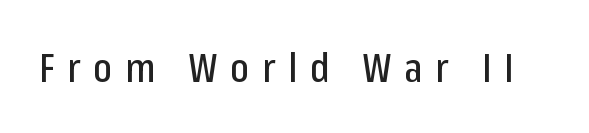
Q: Is the text italic (slanted)? A: No, it is upright.
Q: Is the typeface a serif or a sans-serif typeface? A: Sans-serif.
Q: Is the text underlined? A: No.
Q: Is the spacing between letters normal or unusually wide? A: Unusually wide.
Q: Width (condensed, normal, or wide)? A: Condensed.
Q: Stroke contrast? A: Low.
Q: x-height? A: Medium.
Q: Monospaced? A: No.
